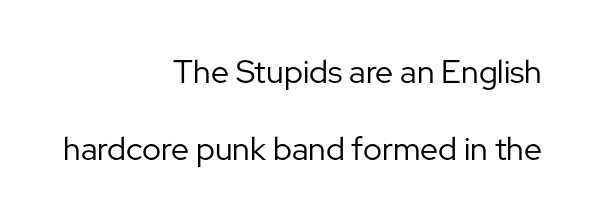
The image shows 32 px regular-weight sans-serif type, upright; set right-aligned, loose line spacing (2.42x), normal letter spacing, not underlined; low stroke contrast and a medium x-height.
